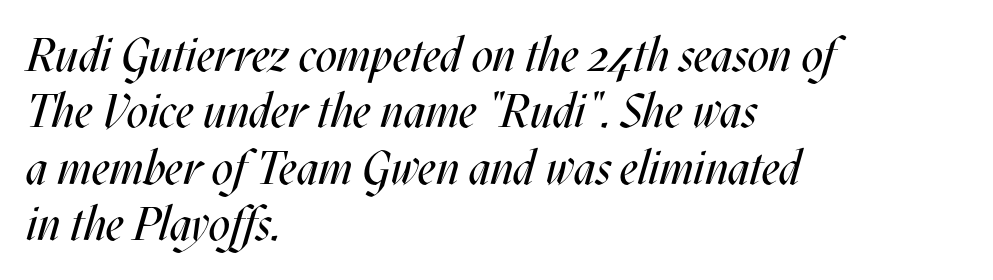
The image shows 47 px regular-weight, condensed type, italic (leaning right); set left-aligned, line spacing 1.2x, normal letter spacing, not underlined; medium stroke contrast and a large x-height.
